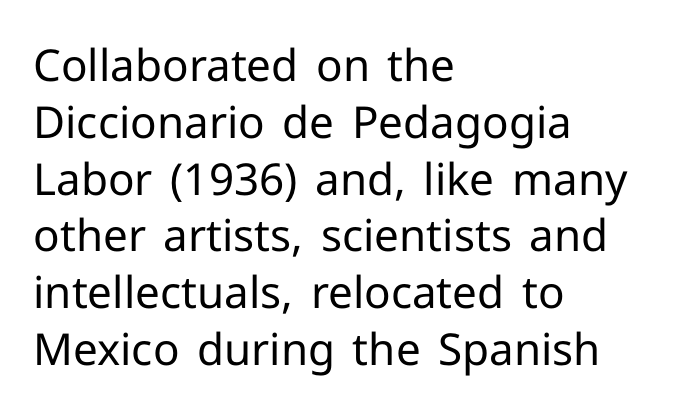
{"serif": "no", "italic": "no", "bold": "no", "weight": "regular", "width": "normal", "stroke_contrast": "low", "x_height": "medium", "monospaced": "no", "underline": "no", "align": "left", "line_spacing": "normal", "line_spacing_ratio": 1.29, "letter_spacing": "normal", "letter_spacing_em": 0.0, "glyph_px": 44}
